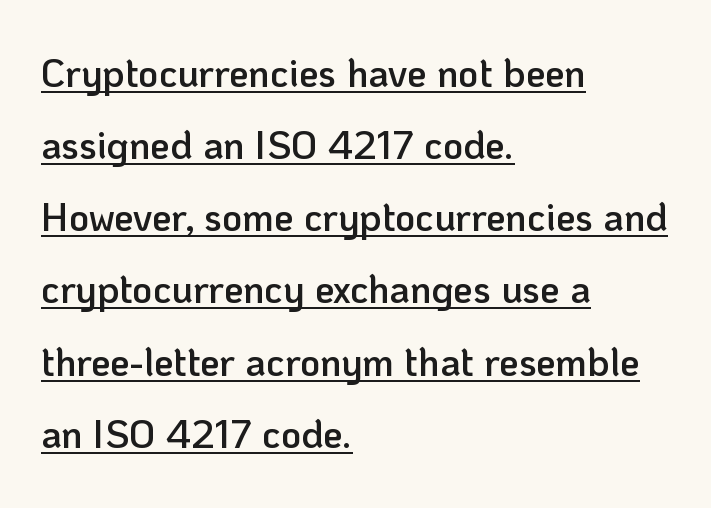
Heft: intermediate — a semibold. The horizontal fit of the characters is conventional and even. The lines are quadded left. The specimen includes a rule beneath the text block's lines. This is the regular roman posture of the typeface.
